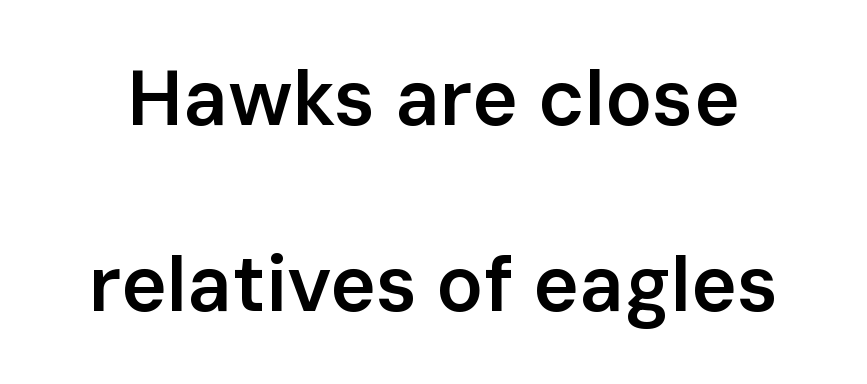
{"serif": "no", "italic": "no", "bold": "semi", "weight": "semibold", "width": "normal", "stroke_contrast": "low", "x_height": "medium", "monospaced": "no", "underline": "no", "line_spacing": "loose", "line_spacing_ratio": 2.39, "letter_spacing": "normal", "letter_spacing_em": 0.0, "glyph_px": 78}
